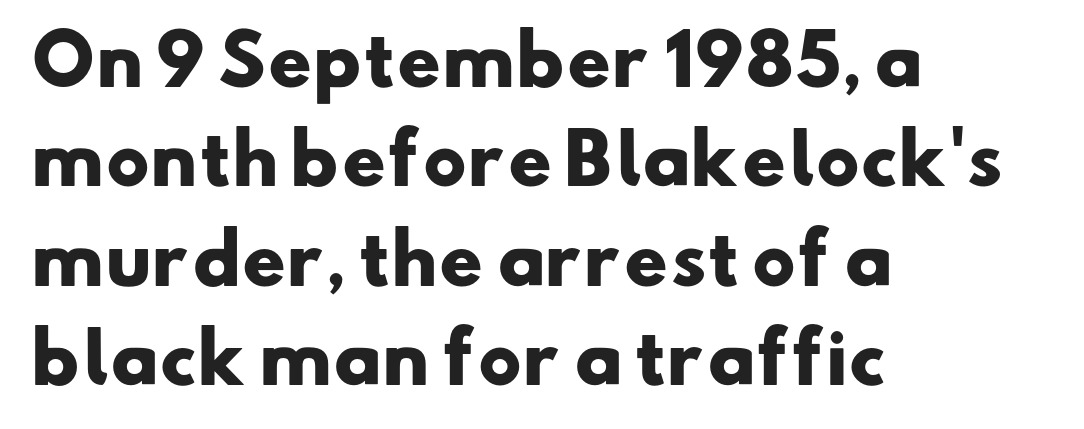
{"serif": "no", "bold": "yes", "weight": "heavy", "width": "wide", "stroke_contrast": "low", "x_height": "small", "monospaced": "no", "underline": "no", "align": "left", "line_spacing": "normal", "line_spacing_ratio": 1.46, "letter_spacing": "normal", "letter_spacing_em": 0.0, "glyph_px": 68}
